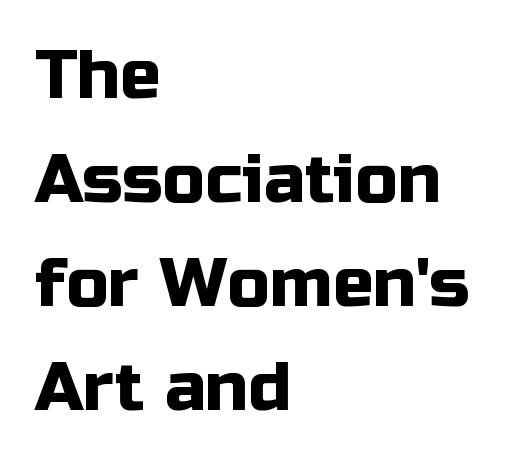
Is this a fixed-width face? No — the glyphs have proportional, varying widths. The lines sit at an ordinary, default distance from one another. The text block is weighted toward the left margin, trailing off unevenly rightward. Quick note: underline off. In terms of letterform style, serifs are entirely absent. This is the regular roman posture of the typeface.
